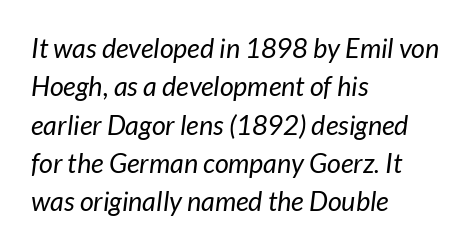
{"italic": "yes", "lean": "right", "slant_degrees": 7, "bold": "no", "underline": "no", "align": "left", "line_spacing": "normal", "line_spacing_ratio": 1.42, "letter_spacing": "normal", "letter_spacing_em": 0.0, "glyph_px": 27}
